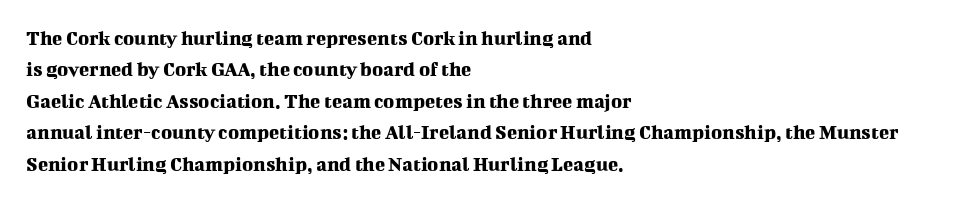
Unmarked baselines from the first word to the last. Every character sits straight up, as roman type does. The lines in this sample share a left origin and differ only in where they stop. Summary of vertical rhythm: regular, with standard interline spacing. Inter-character spacing is left at the font's built-in metrics.
